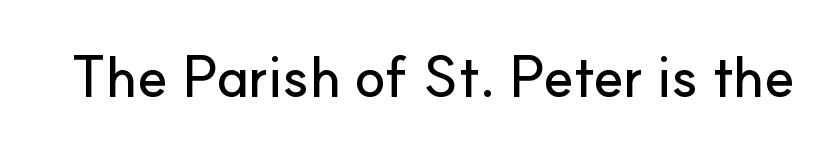
The image shows 57 px sans-serif type, upright; set normal letter spacing, not underlined; low stroke contrast and a small x-height.
